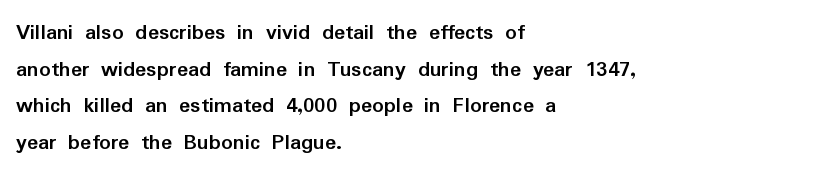
Visually the block forms a straight wall on the left and a jagged coastline on the right. The letters are bold, with thick, heavy strokes. The gap between lines stays unmarked. This sample keeps an unexceptional amount of space between lines. The horizontal fit of the characters is conventional and even. Vertical strokes here are truly vertical.
